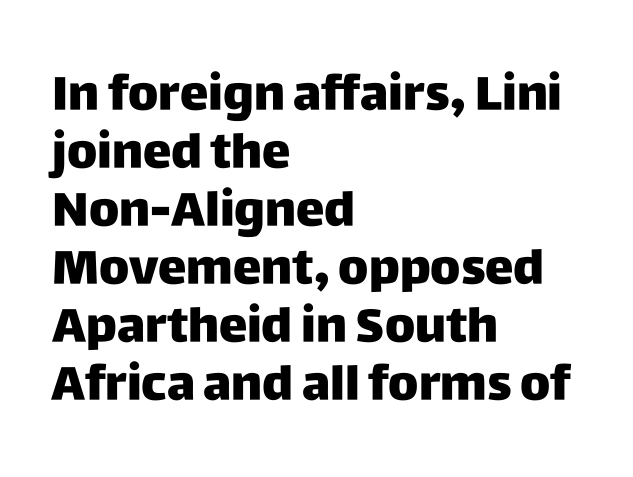
The image shows 48 px sans-serif type, upright; set left-aligned, line spacing 1.21x, normal letter spacing, not underlined; low stroke contrast and a large x-height.
